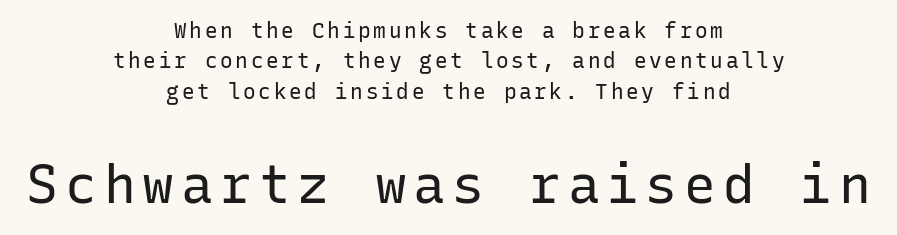
Q: Is the text bold? A: No.
Q: Is the text italic (slanted)? A: No, it is upright.
Q: Is the typeface a serif or a sans-serif typeface? A: Sans-serif.
Q: Is the text underlined? A: No.
Q: How is the paragraph aligned? A: Centered.
Q: Is the spacing between lines tight, normal or loose? A: Normal.
Q: Which block of text is set in a larger size, the first (top) or the second (bottom)? A: The second (bottom) one.
Q: Width (condensed, normal, or wide)? A: Normal.
Q: Stroke contrast? A: Low.
Q: x-height? A: Medium.
Q: Monospaced? A: Yes.
